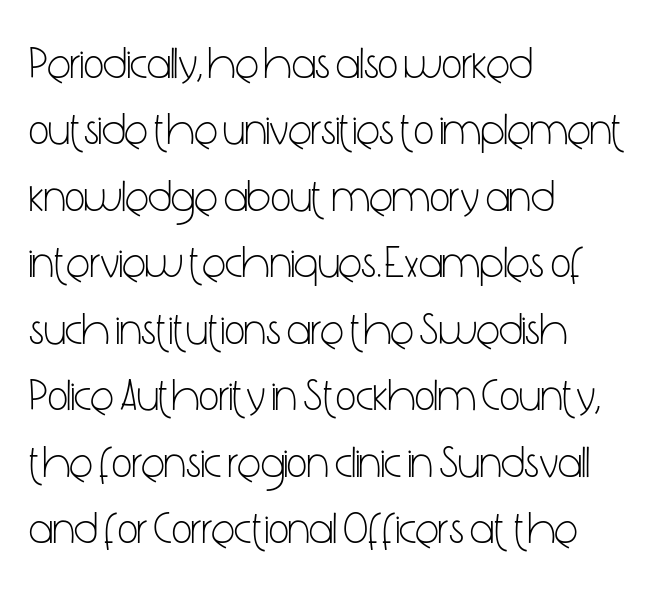
{"serif": "no", "italic": "no", "bold": "no", "weight": "light", "width": "condensed", "stroke_contrast": "low", "x_height": "medium", "monospaced": "no", "underline": "no", "align": "left", "line_spacing": "normal", "line_spacing_ratio": 1.51, "letter_spacing": "normal", "letter_spacing_em": 0.0, "glyph_px": 44}
